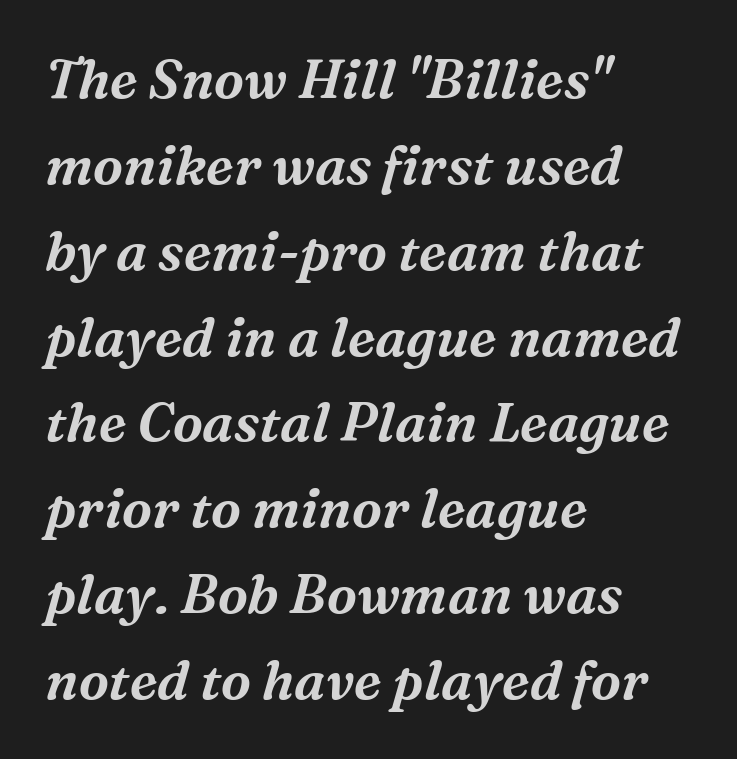
The line texture is even and compact thanks to regular tracking. Slant detected: the letters are inclined. Visually the block forms a straight wall on the left and a jagged coastline on the right. One glance says typical: line gaps are just what's usual. Note: serifs present on the glyphs. Here the designer chose a conventional face with non-uniform glyph widths.
